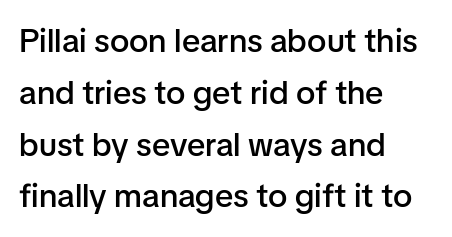
{"serif": "no", "italic": "no", "bold": "semi", "weight": "semibold", "width": "normal", "stroke_contrast": "low", "x_height": "medium", "monospaced": "no", "underline": "no", "align": "left", "line_spacing": "normal", "line_spacing_ratio": 1.57, "letter_spacing": "normal", "letter_spacing_em": 0.0, "glyph_px": 33}
